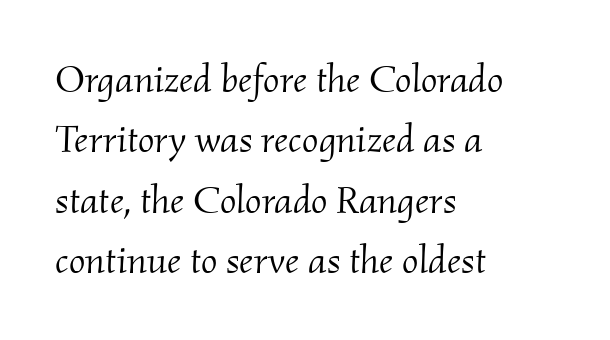
The image shows 39 px light serif type, italic (leaning right); set left-aligned, normal line spacing (1.55x), normal letter spacing, not underlined; medium stroke contrast and a small x-height.
